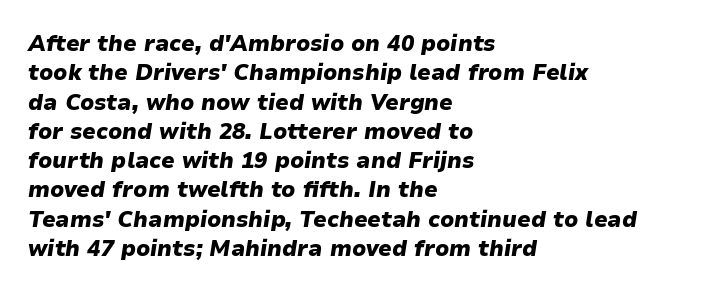
The lettering tilts uniformly, giving the passage an italic look. The gap between lines stays unmarked. What weight is shown? A full bold with thick strokes. Quick note: interline space is typical.
